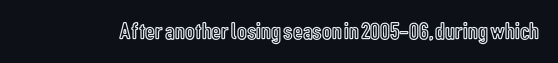
Observe the ordinary spacing: letters are neighbours, not strangers. Underline: absent. Rendered with straight, roman letterforms.
